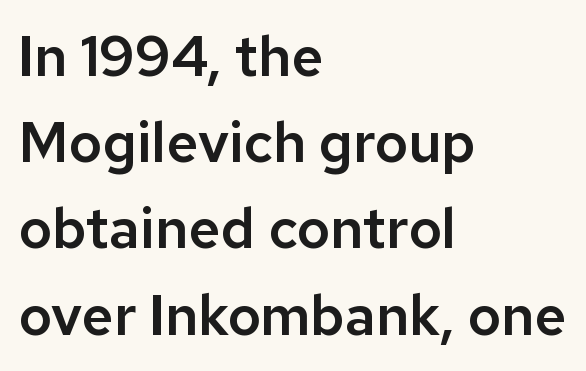
Q: Is the text italic (slanted)? A: No, it is upright.
Q: Is the typeface a serif or a sans-serif typeface? A: Sans-serif.
Q: Is the text underlined? A: No.
Q: How is the paragraph aligned? A: Left-aligned.
Q: Is the spacing between letters normal or unusually wide? A: Normal.
Q: Is the spacing between lines tight, normal or loose? A: Normal.
Q: Width (condensed, normal, or wide)? A: Normal.
Q: Stroke contrast? A: Low.
Q: x-height? A: Medium.
Q: Monospaced? A: No.
